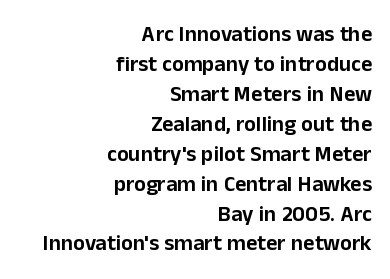
The image shows 22 px text type, upright; set right-aligned, normal line spacing (1.36x), normal letter spacing, not underlined.
